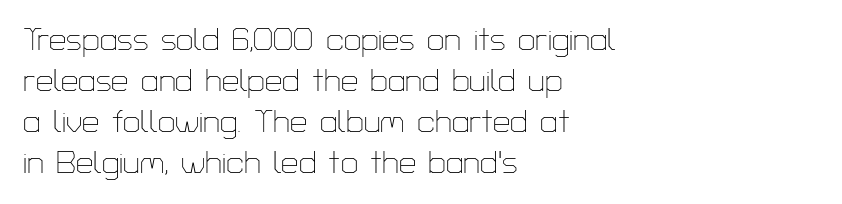
{"serif": "no", "italic": "no", "bold": "no", "weight": "thin", "width": "normal", "stroke_contrast": "low", "x_height": "medium", "monospaced": "no", "underline": "no", "align": "left", "line_spacing": "normal", "line_spacing_ratio": 1.32, "letter_spacing": "normal", "letter_spacing_em": 0.0, "glyph_px": 31}
